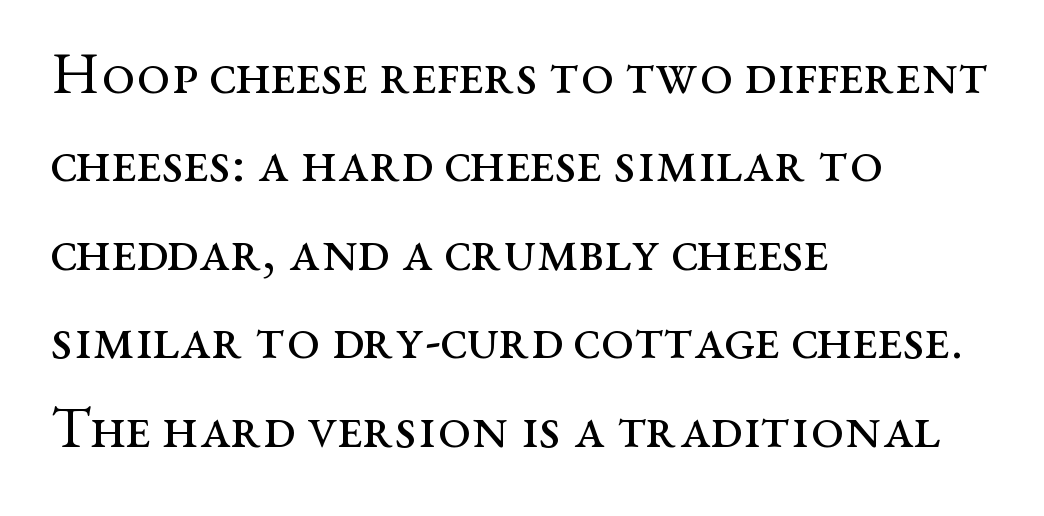
Q: Is the text bold? A: No.
Q: Is the text italic (slanted)? A: No, it is upright.
Q: Is the typeface a serif or a sans-serif typeface? A: Serif.
Q: Is the text underlined? A: No.
Q: How is the paragraph aligned? A: Left-aligned.
Q: Is the spacing between letters normal or unusually wide? A: Normal.
Q: Is the spacing between lines tight, normal or loose? A: Normal.
Q: Width (condensed, normal, or wide)? A: Wide.
Q: Stroke contrast? A: Medium.
Q: x-height? A: Medium.
Q: Monospaced? A: No.
